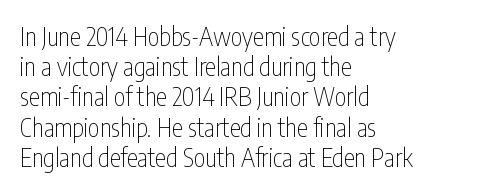
In terms of posture, this sample is upright. The rendering keeps characters at their native spacing. Caption: face not bold, strokes unweighted. The string is rendered with underlining switched off. Horizontal alignment here is leftward, the default for most running prose.
